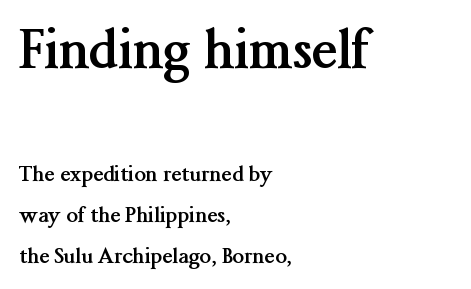
{"serif": "yes", "italic": "no", "bold": "yes", "weight": "semibold", "width": "normal", "stroke_contrast": "medium", "x_height": "medium", "monospaced": "no", "underline": "no", "align": "left", "line_spacing": "loose", "line_spacing_ratio": 1.94, "letter_spacing": "normal", "letter_spacing_em": 0.0, "larger_block": "first", "size_ratio": 2.48, "glyph_px": 52}
